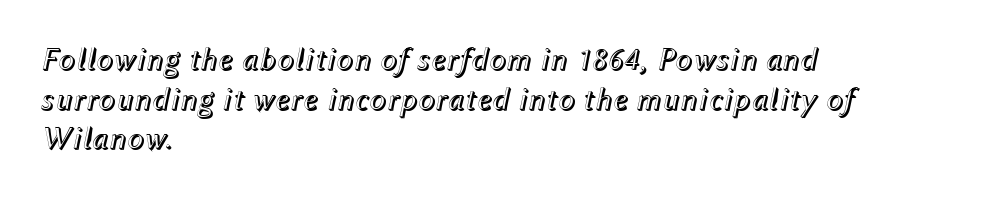
Is this a fixed-width face? No — the glyphs have proportional, varying widths. Compared with a centered layout, this one pins lines to the left instead. Descender tails drop into unmarked territory. Every character sits at an angle, as italics do.
